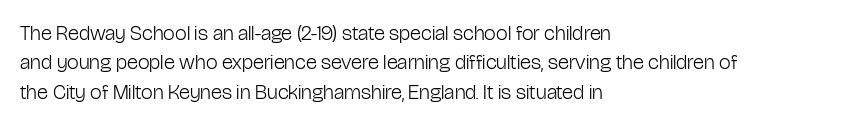
The image shows 21 px text type, upright; set left-aligned, normal line spacing (1.4x), normal letter spacing, not underlined.
